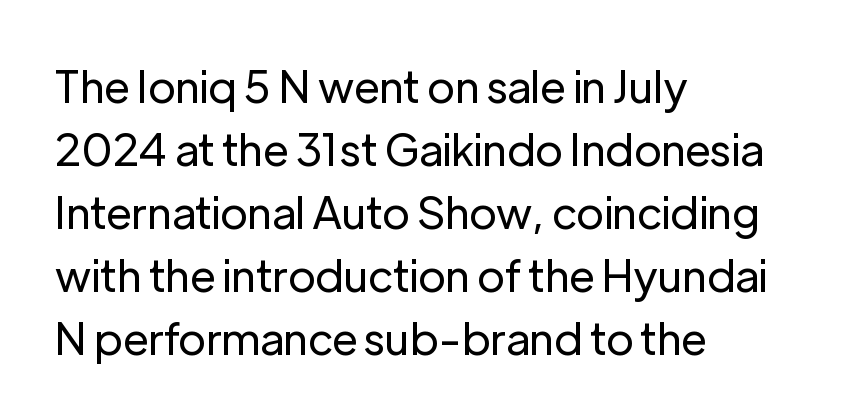
Q: Is the text bold? A: No.
Q: Is the text italic (slanted)? A: No, it is upright.
Q: Is the typeface a serif or a sans-serif typeface? A: Sans-serif.
Q: Is the text underlined? A: No.
Q: How is the paragraph aligned? A: Left-aligned.
Q: Is the spacing between letters normal or unusually wide? A: Normal.
Q: Is the spacing between lines tight, normal or loose? A: Normal.
Q: Width (condensed, normal, or wide)? A: Normal.
Q: Stroke contrast? A: Low.
Q: x-height? A: Medium.
Q: Monospaced? A: No.
